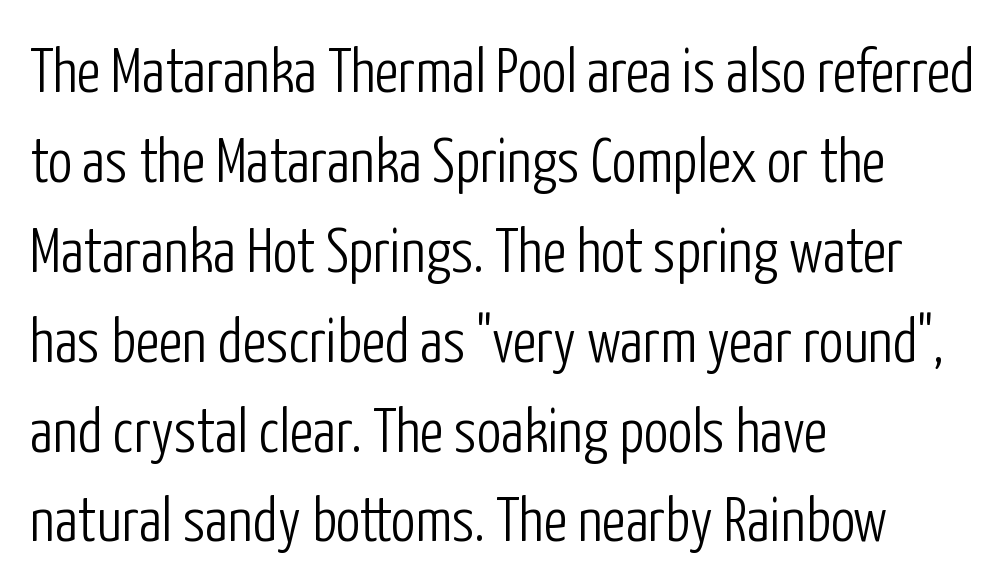
Each stroke keeps to a modest, everyday thickness or less. Here the designer chose a conventional face with non-uniform glyph widths. The vertical gap from one line to the next is medium. Any mark beneath the type? The region is blank. The face used here is rendered with its standard letterfit. This sample uses a sans-serif face.
